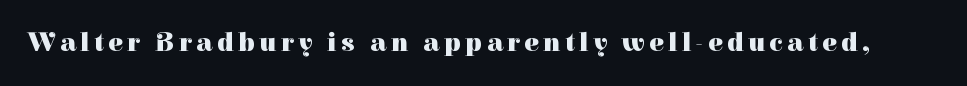
The image shows 27 px bold type, upright; set not underlined.
